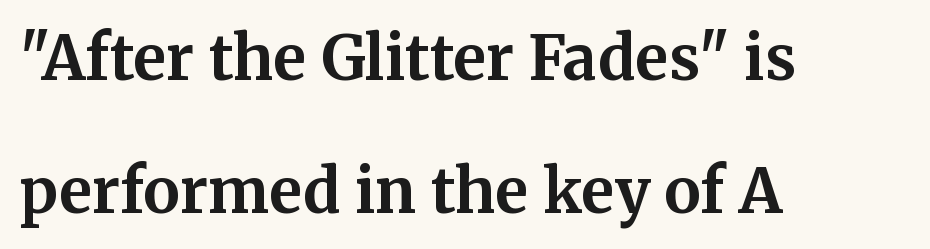
Reading down the column, the eye jumps a long way to each next line. The rendering shows small feet on the letterforms — a serif design. Thick stems and heavy bowls — unmistakably bold. The strip under each line holds only bare page. Teacher's note: observe the even left margin — that is flush-left alignment. Standard letterfit; no display-style spreading of the glyphs.
